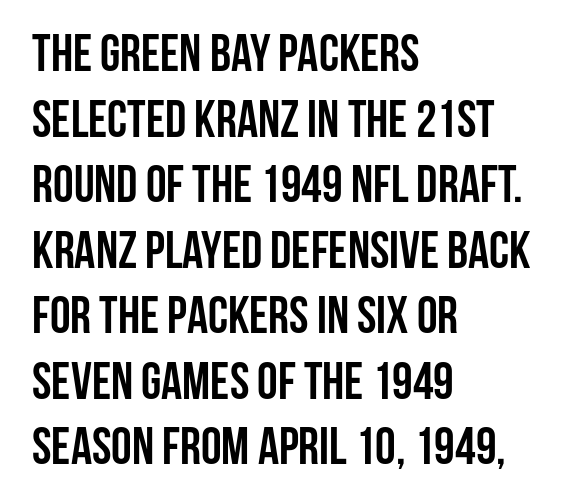
Q: Is the text bold? A: Yes.
Q: Is the text italic (slanted)? A: No, it is upright.
Q: Is the typeface a serif or a sans-serif typeface? A: Sans-serif.
Q: Is the text underlined? A: No.
Q: How is the paragraph aligned? A: Left-aligned.
Q: Is the spacing between letters normal or unusually wide? A: Normal.
Q: Is the spacing between lines tight, normal or loose? A: Normal.
Q: Width (condensed, normal, or wide)? A: Condensed.
Q: Stroke contrast? A: Low.
Q: x-height? A: Large.
Q: Monospaced? A: No.
